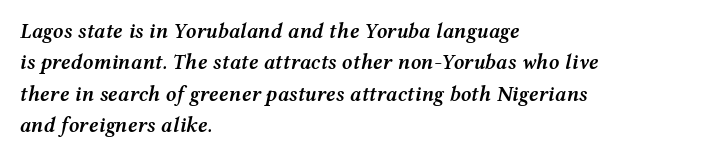
The image shows 21 px text type, italic (leaning right); set left-aligned, normal line spacing (1.5x), normal letter spacing, not underlined.
